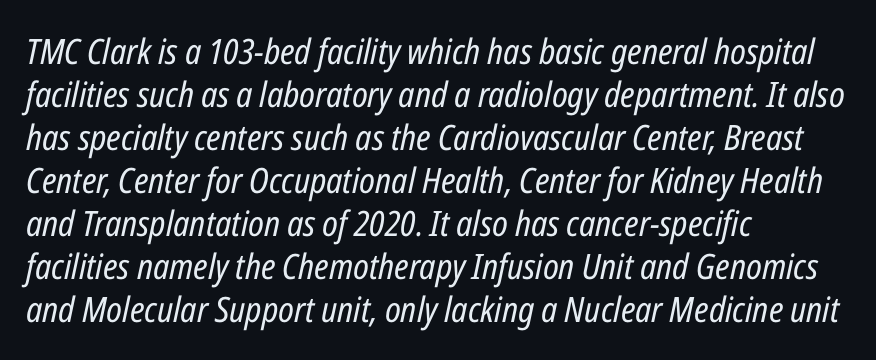
{"italic": "yes", "lean": "right", "slant_degrees": 12, "bold": "no", "weight": "regular", "width": "condensed", "stroke_contrast": "low", "x_height": "medium", "monospaced": "no", "underline": "no", "align": "left", "line_spacing_ratio": 1.23, "letter_spacing": "normal", "letter_spacing_em": 0.0, "glyph_px": 35}
